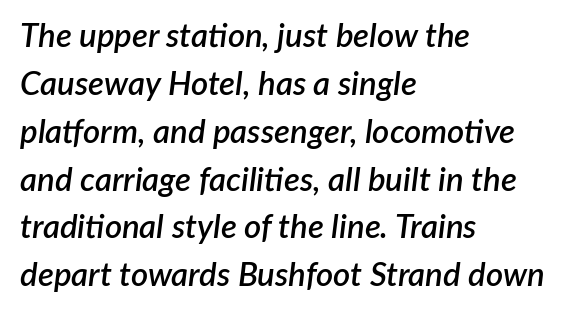
Observe the ordinary spacing: letters are neighbours, not strangers. The lines are quadded left. You could not count columns in this text — the font is proportionally spaced. The rendering uses a semibold face; strokes are thickened but not to full bold. Vertically, the passage feels balanced, rows spaced as you'd expect.
